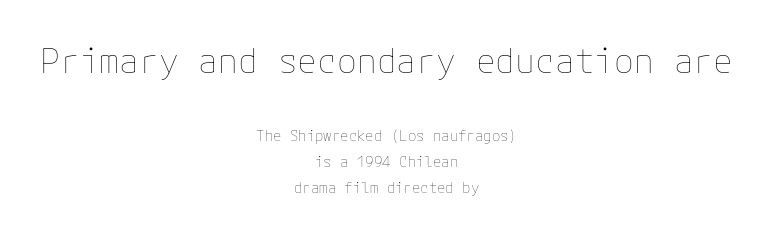
The image shows 33 px thin type, upright; set centered, line spacing 1.85x, normal letter spacing, not underlined; the first (top) block is 2.36x larger; low stroke contrast and a medium x-height.
